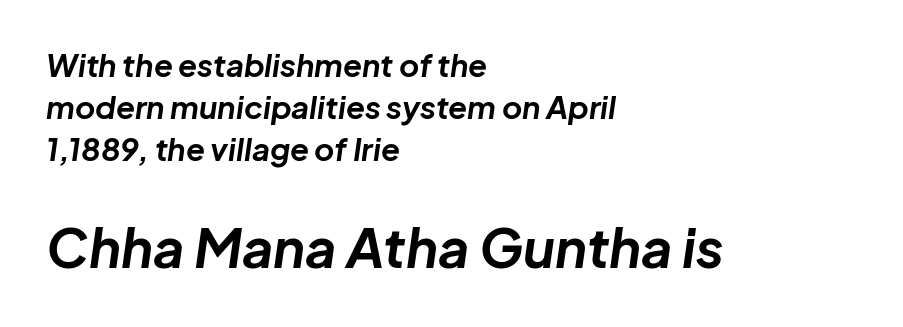
The image shows 54 px bold type, italic (leaning right); set left-aligned, normal line spacing (1.35x), normal letter spacing, not underlined; the second (bottom) block is 1.74x larger; low stroke contrast and a medium x-height.
